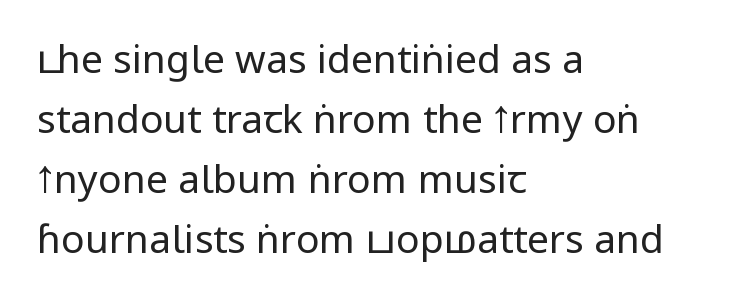
All the whitespace from short lines collects on the right. The passage shown stacks its lines at a standard gap. Is this a sans? Yes — the strokes have no serifs. No extra tracking has been applied to these lines. The weight tops out at a normal text grade. Rendered with straight, roman letterforms.
